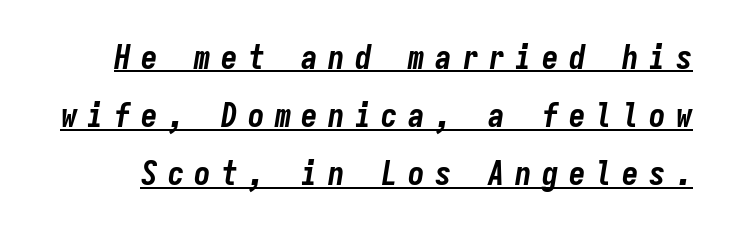
Q: Is the text bold? A: Yes.
Q: Is the text italic (slanted)? A: Yes, it leans right by about 9 degrees.
Q: Is the text underlined? A: Yes.
Q: Is the spacing between letters normal or unusually wide? A: Unusually wide.
Q: Width (condensed, normal, or wide)? A: Condensed.
Q: Stroke contrast? A: Low.
Q: x-height? A: Medium.
Q: Monospaced? A: Yes.
